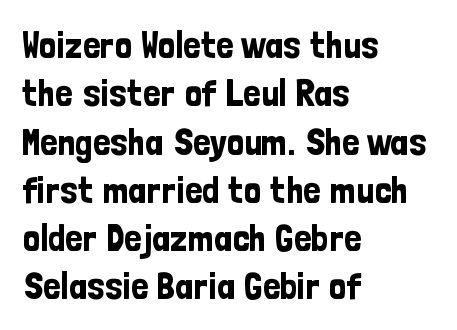
The image shows 38 px condensed sans-serif type, upright; set left-aligned, normal line spacing (1.27x), normal letter spacing, not underlined; low stroke contrast and a medium x-height.
